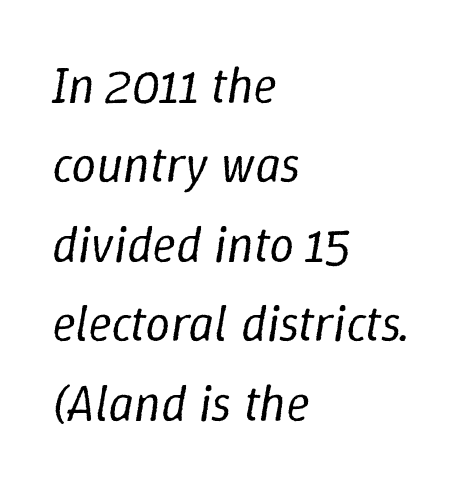
The image shows 50 px regular-weight type, italic (leaning right); set left-aligned, normal line spacing (1.59x), normal letter spacing, not underlined; low stroke contrast and a medium x-height.
